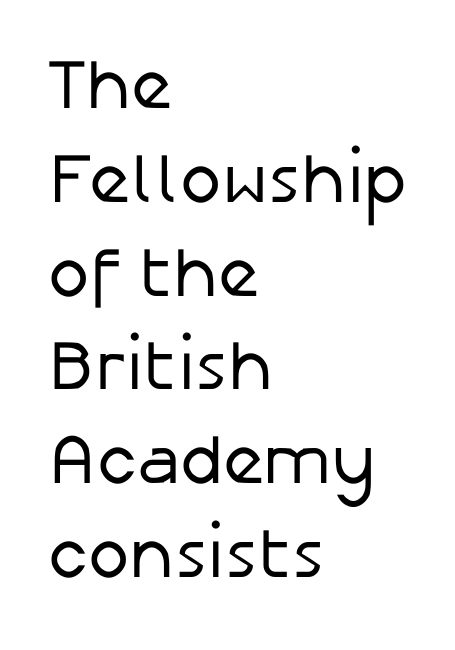
The letters stand upright; this is a roman face. Lines of text with bare space underneath. The letters advance in unequal steps, a hallmark of proportional type. Caption: face not bold, strokes unweighted.
